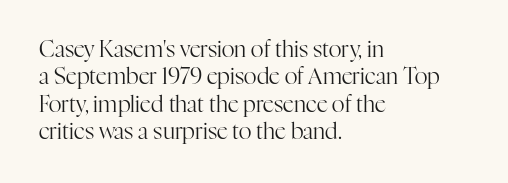
Rendered with straight, roman letterforms. Weight: not bold — regular or lighter. Words appear dense and cohesive because spacing is normal. Horizontal alignment here is leftward, the default for most running prose. A clean baseline with only descenders dipping below it.
